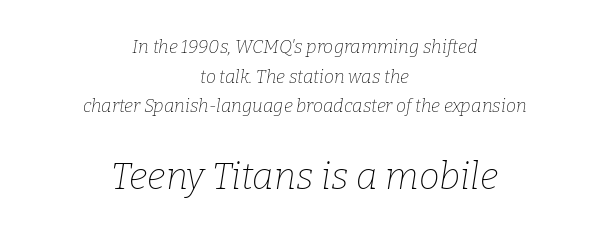
{"serif": "yes", "italic": "yes", "lean": "right", "slant_degrees": 9, "bold": "no", "weight": "thin", "width": "normal", "stroke_contrast": "low", "x_height": "medium", "monospaced": "no", "underline": "no", "align": "center", "line_spacing": "normal", "line_spacing_ratio": 1.64, "letter_spacing": "normal", "letter_spacing_em": 0.0, "larger_block": "second", "size_ratio": 2.06, "glyph_px": 37}
